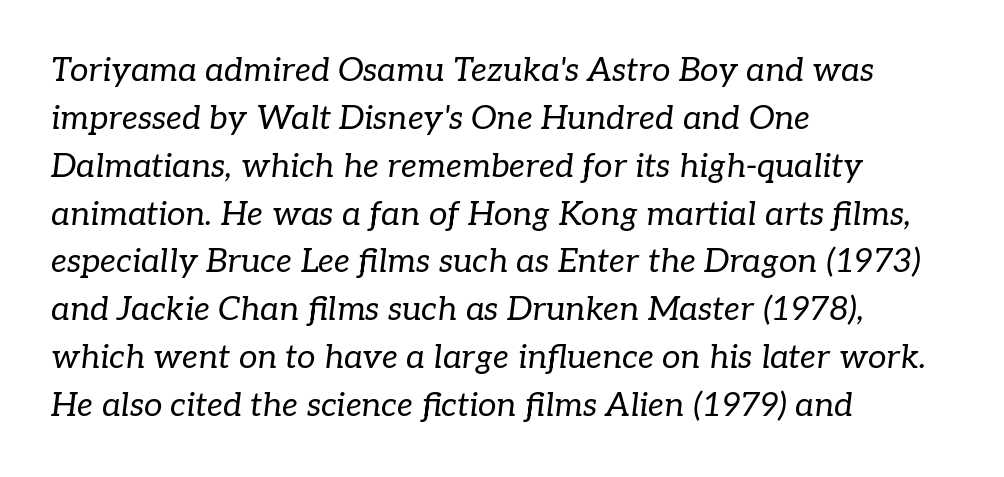
{"serif": "yes", "italic": "yes", "lean": "right", "slant_degrees": 7, "bold": "no", "weight": "regular", "width": "normal", "stroke_contrast": "low", "x_height": "medium", "monospaced": "no", "underline": "no", "align": "left", "line_spacing": "normal", "line_spacing_ratio": 1.45, "letter_spacing": "normal", "letter_spacing_em": 0.0, "glyph_px": 33}
